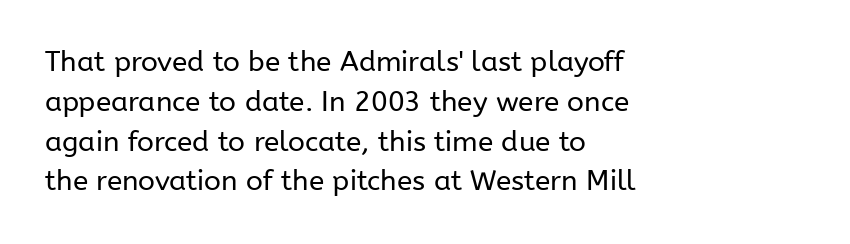
Q: Is the text bold? A: No.
Q: Is the text italic (slanted)? A: No, it is upright.
Q: Is the typeface a serif or a sans-serif typeface? A: Sans-serif.
Q: Is the text underlined? A: No.
Q: How is the paragraph aligned? A: Left-aligned.
Q: Is the spacing between letters normal or unusually wide? A: Normal.
Q: Is the spacing between lines tight, normal or loose? A: Normal.
Q: Width (condensed, normal, or wide)? A: Normal.
Q: Stroke contrast? A: Low.
Q: x-height? A: Medium.
Q: Monospaced? A: No.
